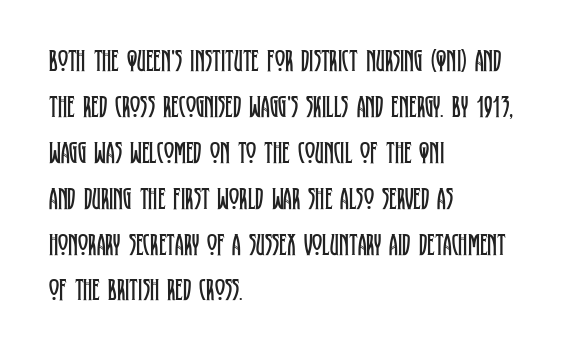
Q: Is the text bold? A: No.
Q: Is the text italic (slanted)? A: No, it is upright.
Q: Is the typeface a serif or a sans-serif typeface? A: Serif.
Q: Is the text underlined? A: No.
Q: How is the paragraph aligned? A: Left-aligned.
Q: Is the spacing between letters normal or unusually wide? A: Normal.
Q: Is the spacing between lines tight, normal or loose? A: Normal.
Q: Width (condensed, normal, or wide)? A: Condensed.
Q: Stroke contrast? A: Low.
Q: x-height? A: Large.
Q: Monospaced? A: No.
